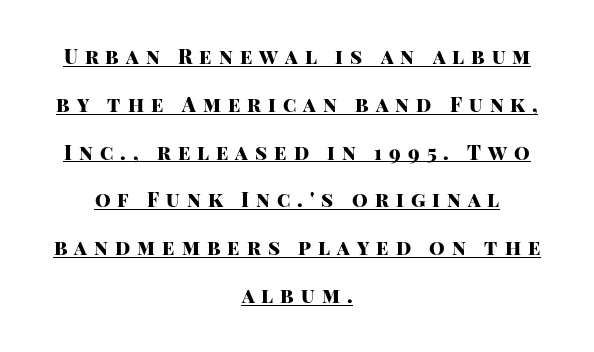
Q: Is the text bold? A: Yes.
Q: Is the text italic (slanted)? A: No, it is upright.
Q: Is the text underlined? A: Yes.
Q: How is the paragraph aligned? A: Centered.
Q: Is the spacing between letters normal or unusually wide? A: Unusually wide.
Q: Is the spacing between lines tight, normal or loose? A: Loose.
